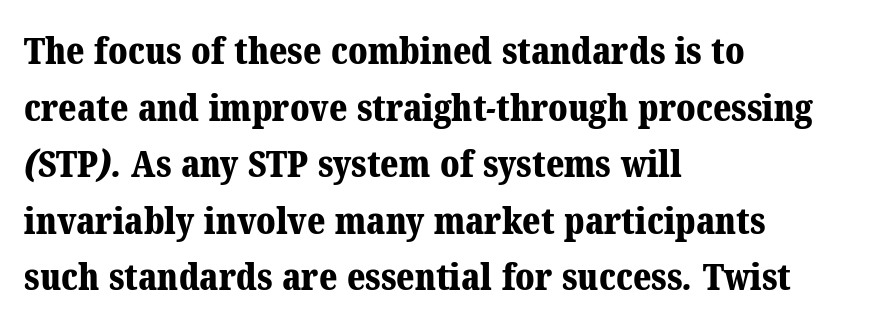
The image shows 37 px bold serif type; set left-aligned, normal line spacing (1.53x), normal letter spacing, not underlined; medium stroke contrast and a medium x-height.
